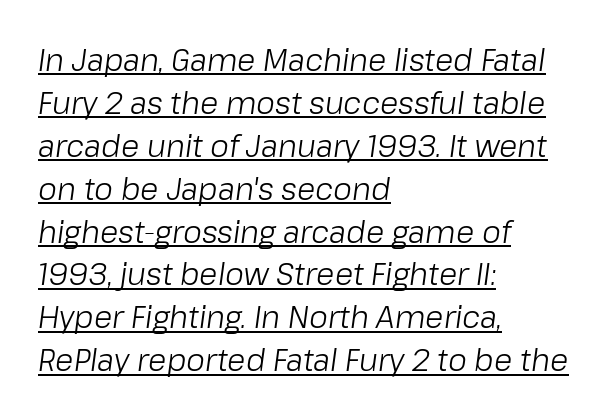
The image shows 30 px light type, italic (leaning right); set left-aligned, normal line spacing (1.43x), normal letter spacing, underlined; low stroke contrast and a medium x-height.
